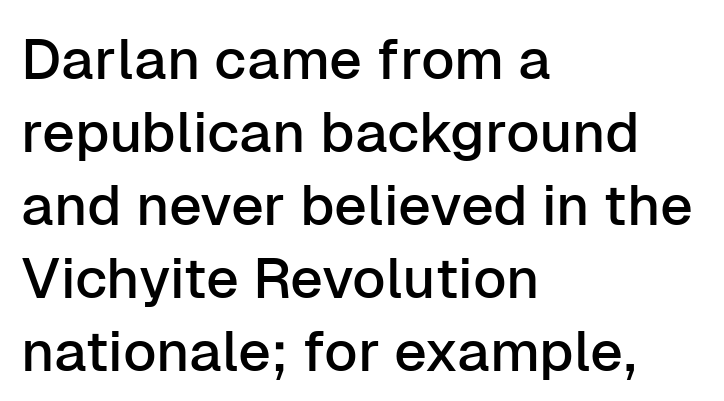
Q: Is the text italic (slanted)? A: No, it is upright.
Q: Is the typeface a serif or a sans-serif typeface? A: Sans-serif.
Q: Is the text underlined? A: No.
Q: How is the paragraph aligned? A: Left-aligned.
Q: Is the spacing between letters normal or unusually wide? A: Normal.
Q: Is the spacing between lines tight, normal or loose? A: Normal.
Q: Width (condensed, normal, or wide)? A: Normal.
Q: Stroke contrast? A: Low.
Q: x-height? A: Medium.
Q: Monospaced? A: No.
